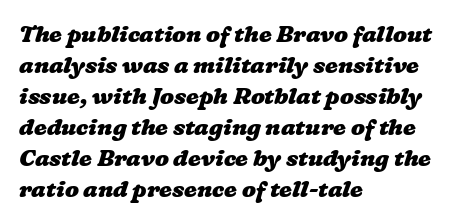
Q: Is the text bold? A: Yes.
Q: Is the text underlined? A: No.
Q: How is the paragraph aligned? A: Left-aligned.
Q: Is the spacing between letters normal or unusually wide? A: Normal.
Q: Is the spacing between lines tight, normal or loose? A: Normal.
